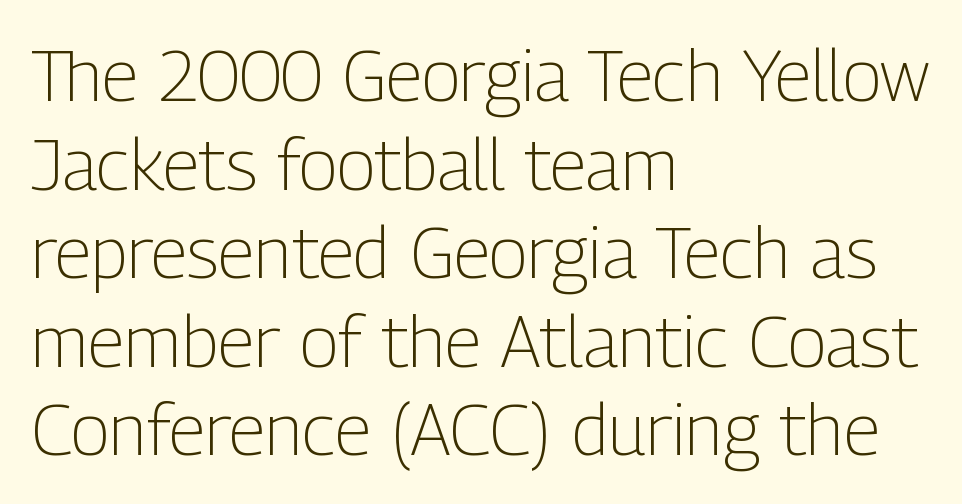
Q: Is the text bold? A: No.
Q: Is the text italic (slanted)? A: No, it is upright.
Q: Is the typeface a serif or a sans-serif typeface? A: Sans-serif.
Q: Is the text underlined? A: No.
Q: How is the paragraph aligned? A: Left-aligned.
Q: Is the spacing between letters normal or unusually wide? A: Normal.
Q: Width (condensed, normal, or wide)? A: Condensed.
Q: Stroke contrast? A: Low.
Q: x-height? A: Medium.
Q: Monospaced? A: No.
